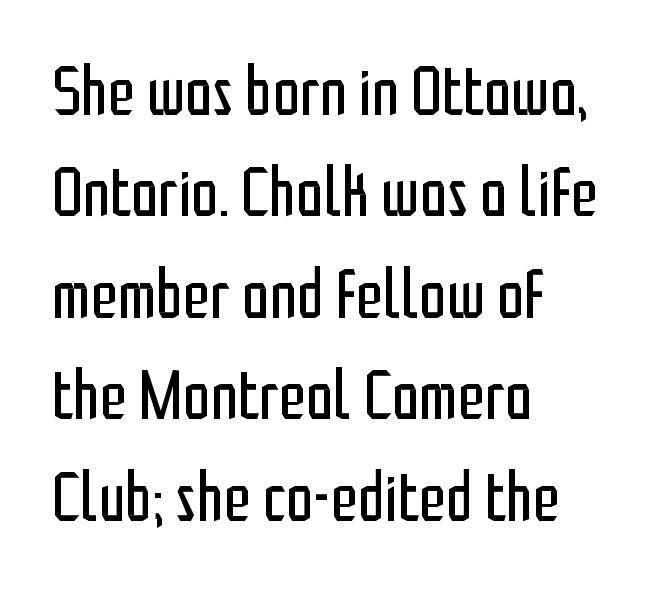
{"serif": "no", "italic": "no", "bold": "no", "weight": "regular", "width": "condensed", "stroke_contrast": "low", "x_height": "medium", "monospaced": "no", "underline": "no", "align": "left", "line_spacing": "normal", "line_spacing_ratio": 1.47, "letter_spacing": "normal", "letter_spacing_em": 0.0, "glyph_px": 69}
